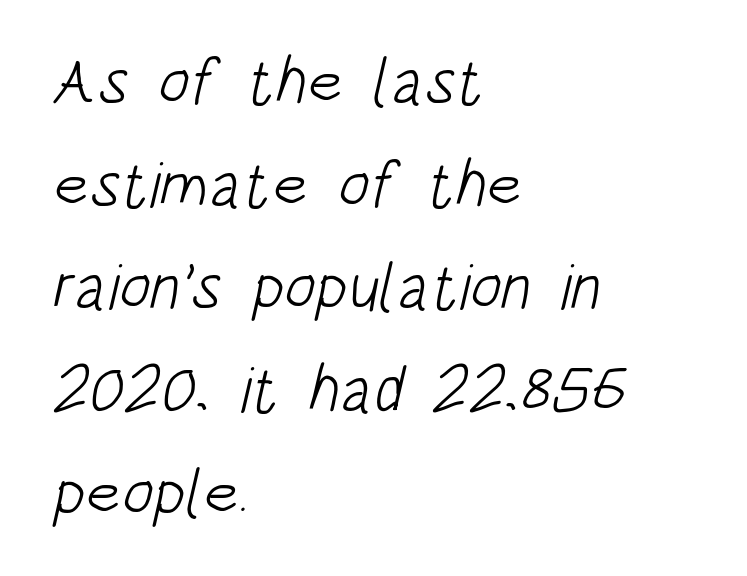
{"serif": "no", "bold": "no", "weight": "light", "width": "condensed", "stroke_contrast": "low", "x_height": "large", "monospaced": "no", "underline": "no", "align": "left", "line_spacing": "normal", "line_spacing_ratio": 1.58, "letter_spacing": "normal", "letter_spacing_em": 0.0, "glyph_px": 65}
